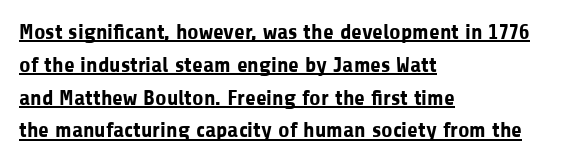
{"italic": "no", "bold": "yes", "underline": "yes", "align": "left", "line_spacing": "normal", "line_spacing_ratio": 1.49, "letter_spacing": "normal", "letter_spacing_em": 0.0, "glyph_px": 22}
